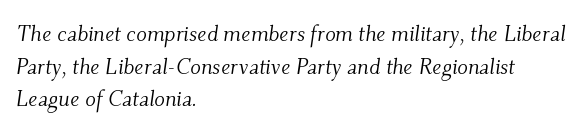
Would a proofreader flag this as italicized? Yes. The gap between lines stays unmarked. Ink coverage per letter is moderate at most. These lines are set flush left with a ragged right edge.
